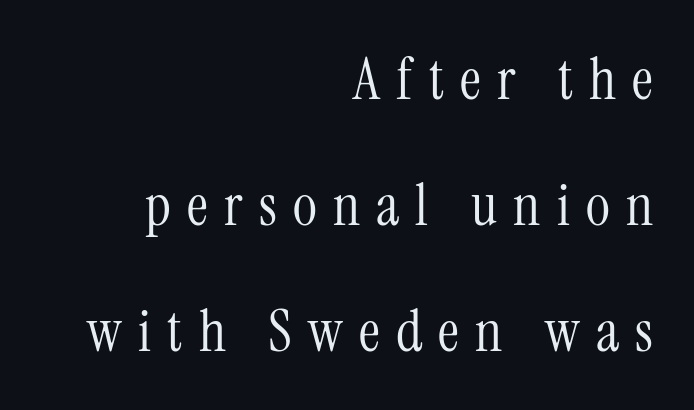
{"serif": "yes", "italic": "no", "bold": "no", "weight": "light", "width": "condensed", "stroke_contrast": "medium", "x_height": "medium", "monospaced": "no", "underline": "no", "align": "right", "line_spacing": "loose", "line_spacing_ratio": 2.17, "letter_spacing": "wide", "letter_spacing_em": 0.28, "glyph_px": 58}
